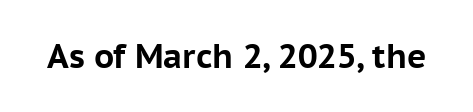
You'd pick this weight for a headline — it's a proper bold. I'd call this a sans setting — the letters go barefoot. The area under the type is left untouched. Spacing verdict: proportional, widths tailored to each character. The line texture is even and compact thanks to regular tracking. These lines were composed using upright roman letters.
